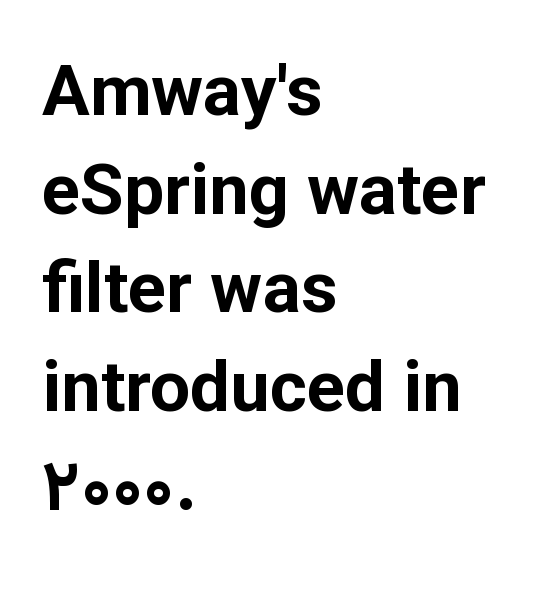
Q: Is the text bold? A: Yes.
Q: Is the text italic (slanted)? A: No, it is upright.
Q: Is the typeface a serif or a sans-serif typeface? A: Sans-serif.
Q: Is the text underlined? A: No.
Q: How is the paragraph aligned? A: Left-aligned.
Q: Is the spacing between letters normal or unusually wide? A: Normal.
Q: Is the spacing between lines tight, normal or loose? A: Normal.
Q: Width (condensed, normal, or wide)? A: Normal.
Q: Stroke contrast? A: Low.
Q: x-height? A: Medium.
Q: Monospaced? A: No.
